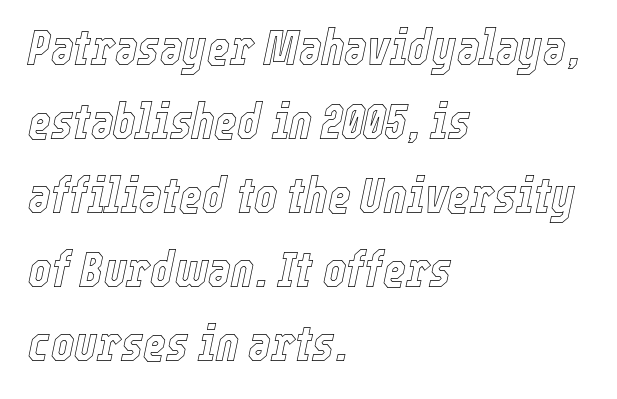
The rag falls on the right side of this text block. The block of text has a typical density, with ordinary space between rows. Varying glyph widths throughout — classic text-font behaviour. Descenders hang freely into open space. What stands out about the letter spacing? Nothing — it is the standard amount. The whole block is typeset with a tilt.
